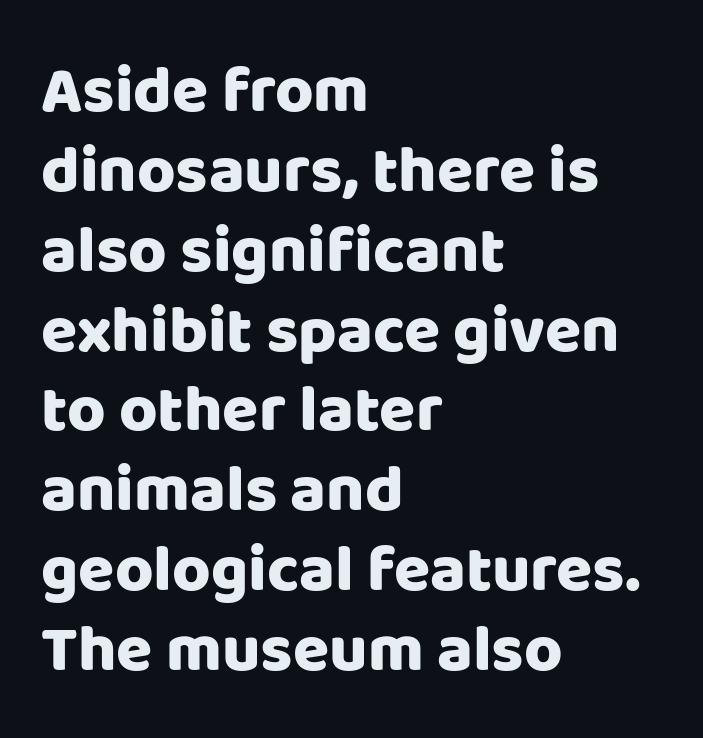
Q: Is the text bold? A: Yes.
Q: Is the text italic (slanted)? A: No, it is upright.
Q: Is the typeface a serif or a sans-serif typeface? A: Sans-serif.
Q: Is the text underlined? A: No.
Q: How is the paragraph aligned? A: Left-aligned.
Q: Is the spacing between letters normal or unusually wide? A: Normal.
Q: Width (condensed, normal, or wide)? A: Normal.
Q: Stroke contrast? A: Low.
Q: x-height? A: Large.
Q: Monospaced? A: No.
